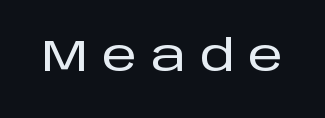
The image shows 44 px sans-serif type, upright; set unusually wide letter spacing (+0.33 em), not underlined; low stroke contrast and a large x-height.
